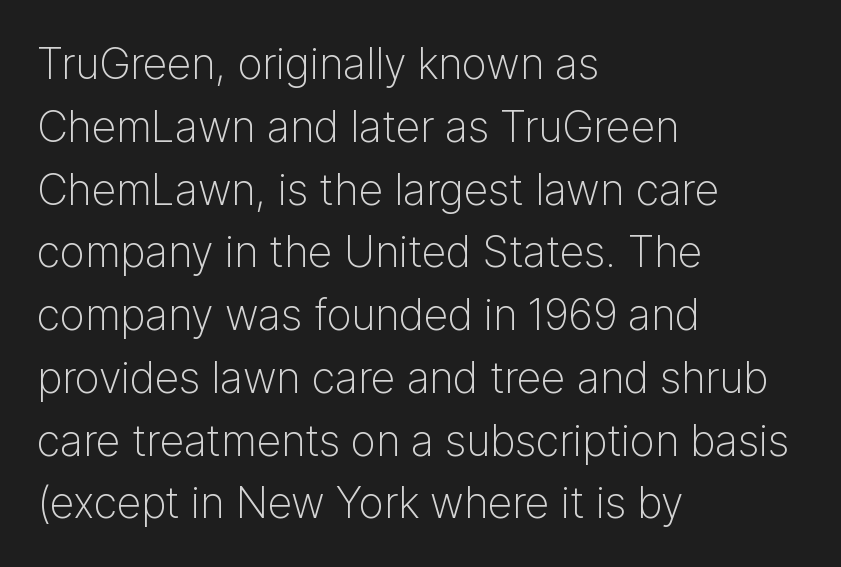
Bold? No — there's no thickening of the strokes. No italicization has been applied; the sample stays upright. Beneath every word, the page is bare. The designer went with a sans here, leaving each stem footless. Tracking here is standard; glyphs follow each other at the usual distance. The paragraph has a hard left edge and a soft right edge.
